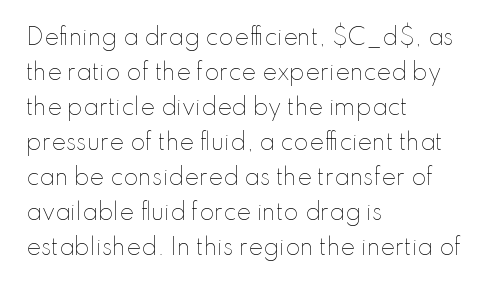
Q: Is the text bold? A: No.
Q: Is the text italic (slanted)? A: No, it is upright.
Q: Is the text underlined? A: No.
Q: How is the paragraph aligned? A: Left-aligned.
Q: Is the spacing between letters normal or unusually wide? A: Normal.
Q: Is the spacing between lines tight, normal or loose? A: Normal.
